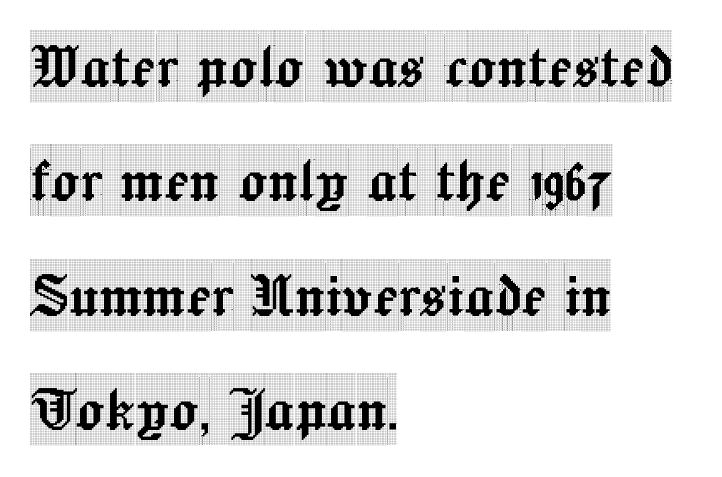
The paragraph has a hard left edge and a soft right edge. The gap between lines stays unmarked. There is no visible air inserted between adjacent glyphs. If you measured baseline to baseline, you'd find a middling distance. Designer's note — italics off, roman on.
